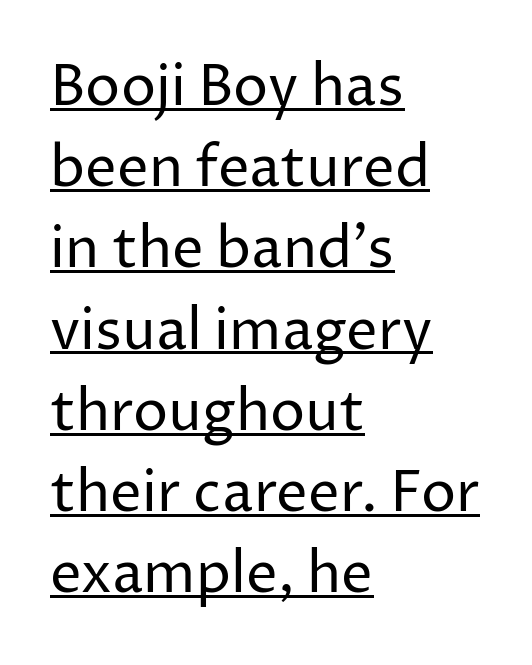
The image shows 56 px regular-weight sans-serif type, upright; set left-aligned, normal line spacing (1.45x), normal letter spacing, underlined; low stroke contrast and a medium x-height.
